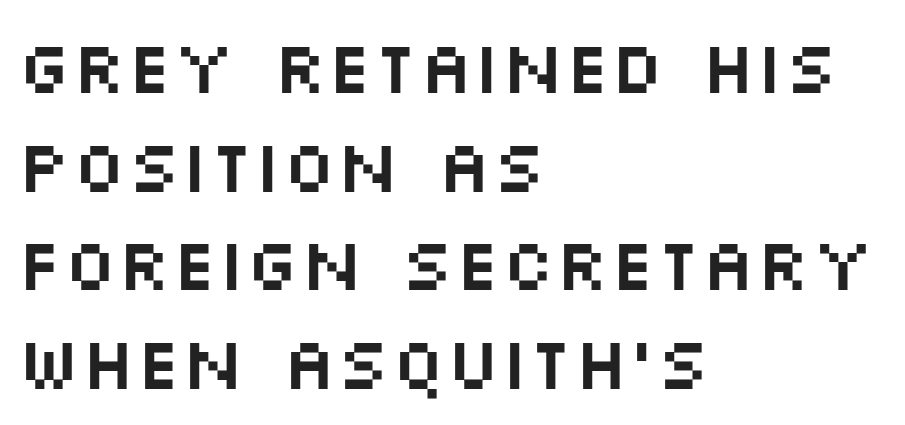
Q: Is the text italic (slanted)? A: No, it is upright.
Q: Is the typeface a serif or a sans-serif typeface? A: Sans-serif.
Q: Is the text underlined? A: No.
Q: How is the paragraph aligned? A: Left-aligned.
Q: Is the spacing between letters normal or unusually wide? A: Normal.
Q: Is the spacing between lines tight, normal or loose? A: Normal.
Q: Width (condensed, normal, or wide)? A: Wide.
Q: Stroke contrast? A: Medium.
Q: x-height? A: Large.
Q: Monospaced? A: No.
